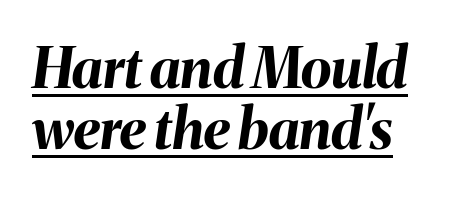
The image shows 56 px bold type, italic (leaning right); set tight line spacing (1.09x), normal letter spacing, underlined; medium stroke contrast and a medium x-height.
